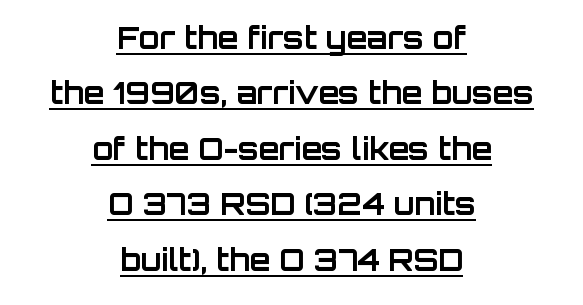
Spacing verdict: proportional, widths tailored to each character. Look at the stroke-to-counter ratio: heavy, a bold. A student would call this center alignment; a typographer would say set centered. Ascenders rise straight up at ninety degrees. The line texture is even and compact thanks to regular tracking.
